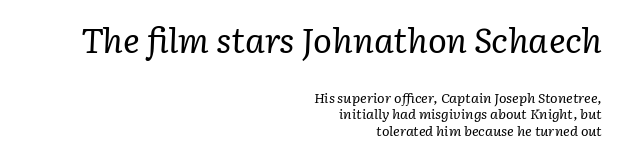
The image shows 35 px regular-weight serif type, italic (leaning right); set right-aligned, line spacing 1.19x, normal letter spacing, not underlined; the first (top) block is 2.5x larger; low stroke contrast and a medium x-height.
